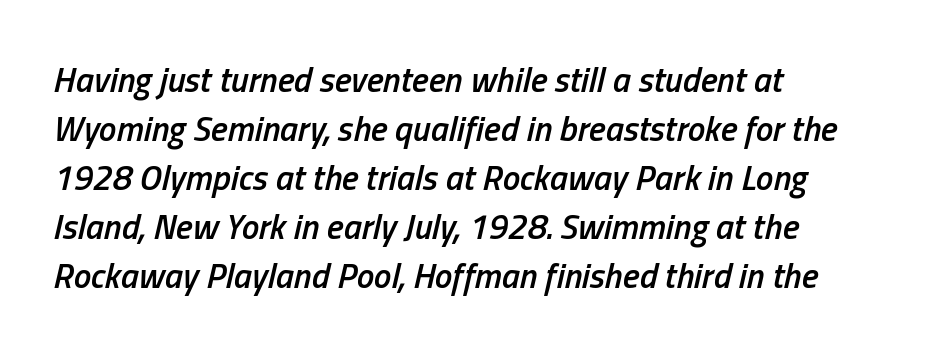
The image shows 35 px semibold, condensed type, italic (leaning right); set left-aligned, normal line spacing (1.4x), normal letter spacing, not underlined; low stroke contrast and a medium x-height.
